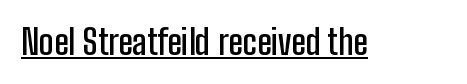
The face used here is proportionally spaced, like ordinary book or web type. In designer terms, the underline attribute is active on this setting. To sum up the face: it is a sans, with no serifs. Does the weight exceed regular? Yes, but only to semibold. Students, note that the glyphs here touch the page at normal intervals. This sample uses an upright cut, with every glyph sitting square on the baseline.
